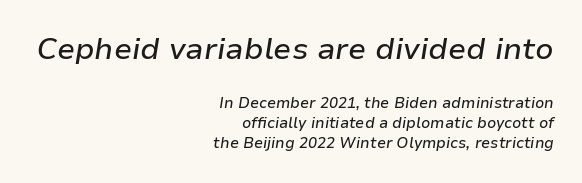
The image shows 30 px text type, italic (leaning right); set right-aligned, normal line spacing (1.34x), normal letter spacing, not underlined; the first (top) block is 2.0x larger; low stroke contrast and a medium x-height.
